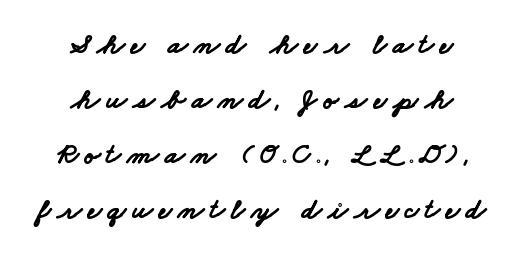
The image shows 29 px bold, wide sans-serif type; set centered, loose line spacing (1.9x), unusually wide letter spacing (+0.21 em), not underlined; low stroke contrast and a small x-height.
